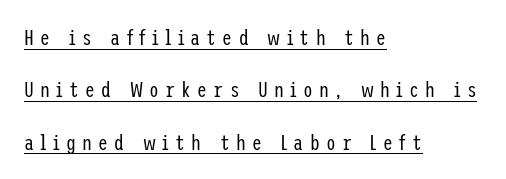
The image shows 22 px text type, upright; set left-aligned, loose line spacing (2.38x), unusually wide letter spacing (+0.28 em), underlined.
